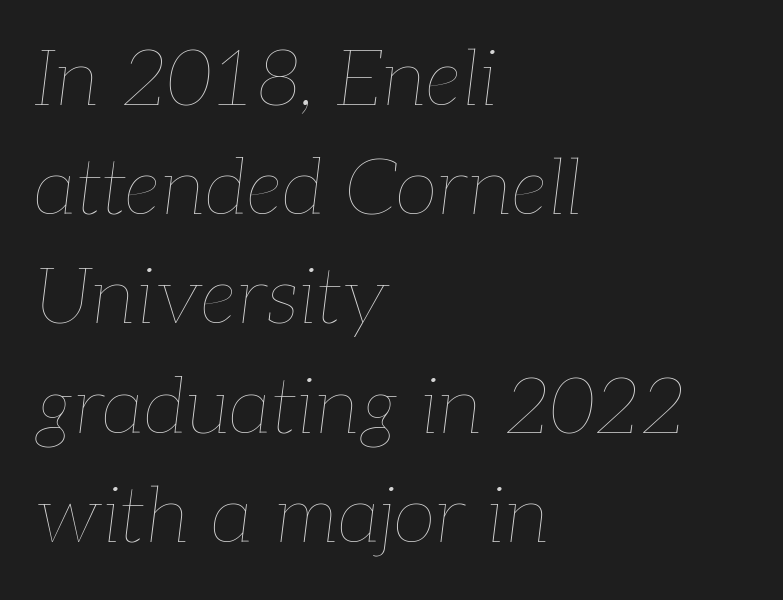
Q: Is the text bold? A: No.
Q: Is the text italic (slanted)? A: Yes, it leans right by about 7 degrees.
Q: Is the text underlined? A: No.
Q: How is the paragraph aligned? A: Left-aligned.
Q: Is the spacing between letters normal or unusually wide? A: Normal.
Q: Is the spacing between lines tight, normal or loose? A: Normal.
Q: Width (condensed, normal, or wide)? A: Normal.
Q: Stroke contrast? A: Low.
Q: x-height? A: Medium.
Q: Monospaced? A: No.
